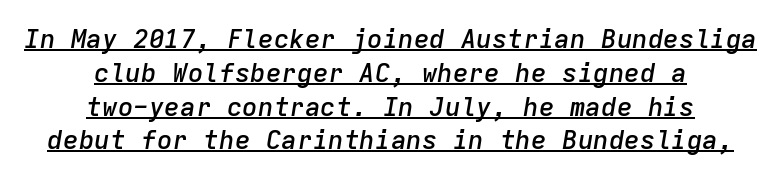
The image shows 26 px text type, italic (leaning right); set centered, normal line spacing (1.3x), normal letter spacing, underlined.
